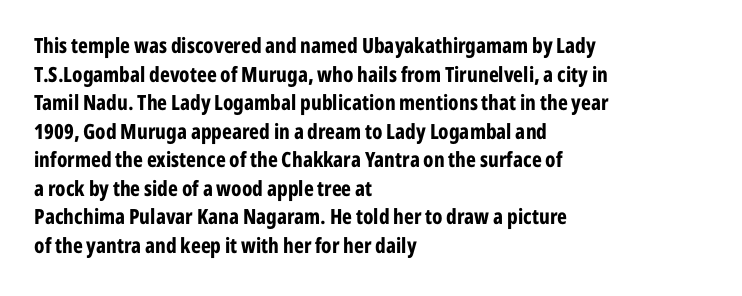
Notice how descenders clear the ascenders below comfortably — that's standard leading. Clear beneath every line of the passage. These lines are set flush left with a ragged right edge. The type sits square on the baseline with zero lean. Each word holds together tightly as a unit, with standard inter-letter gaps.
